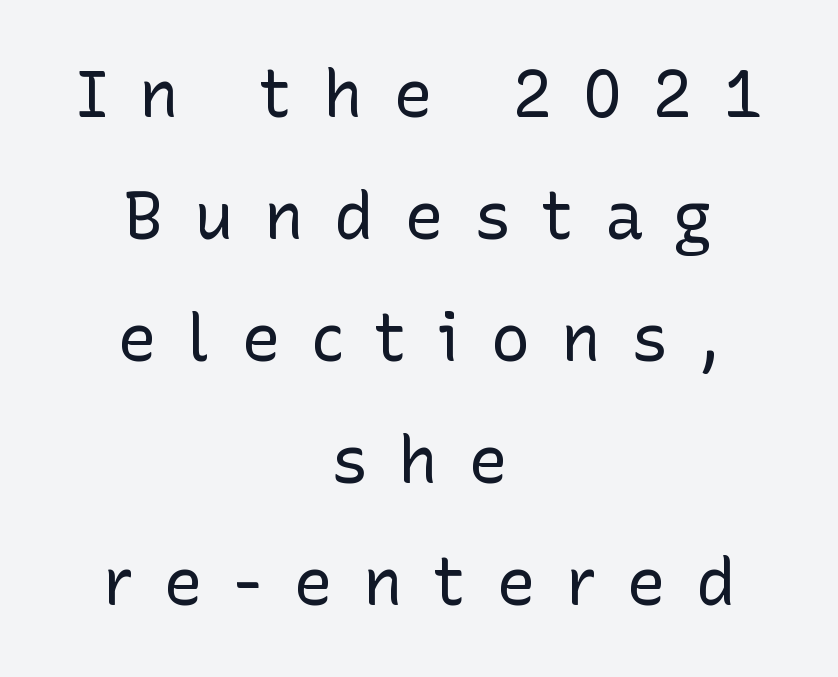
{"serif": "no", "italic": "no", "bold": "no", "weight": "regular", "width": "normal", "stroke_contrast": "low", "x_height": "medium", "monospaced": "no", "underline": "no", "align": "center", "line_spacing_ratio": 1.85, "letter_spacing": "wide", "letter_spacing_em": 0.46, "glyph_px": 66}
